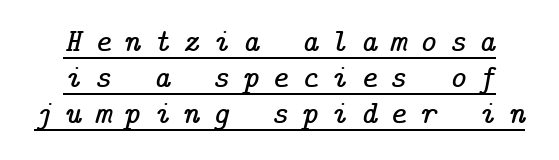
Q: Is the text italic (slanted)? A: Yes, it leans right by about 14 degrees.
Q: Is the typeface a serif or a sans-serif typeface? A: Serif.
Q: Is the text underlined? A: Yes.
Q: How is the paragraph aligned? A: Centered.
Q: Is the spacing between letters normal or unusually wide? A: Unusually wide.
Q: Is the spacing between lines tight, normal or loose? A: Tight.
Q: Width (condensed, normal, or wide)? A: Normal.
Q: Stroke contrast? A: Low.
Q: x-height? A: Medium.
